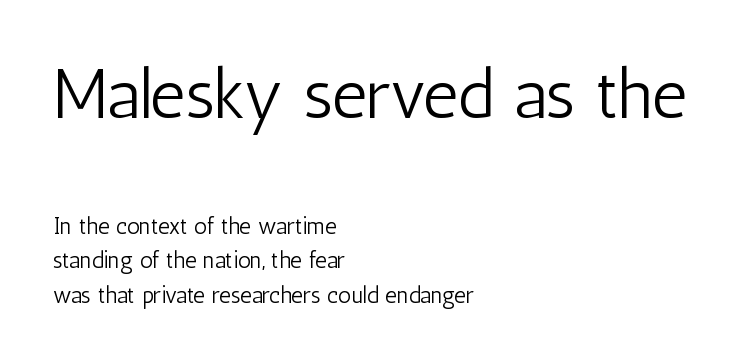
Unmarked baselines from the first word to the last. This rendering leaves character spacing at its baseline value. This rendering uses left alignment, leaving the right contour irregular. A typesetter would call this proportional, since set widths differ per character. Note: no serifs on the glyphs. Does the leading feel generous? No, just average.
